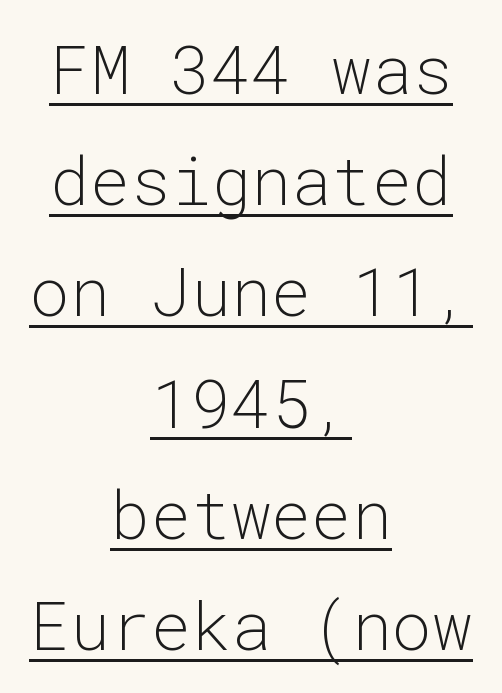
You can tell from the bare stems that sans-serif type was used. The face looks like a standard text weight, possibly lighter. Does the copy run flush right? No — it is centered line by line. You can tell it's not italic because the verticals are truly vertical. Do the characters align in a grid? Yes, the font is monospaced.
